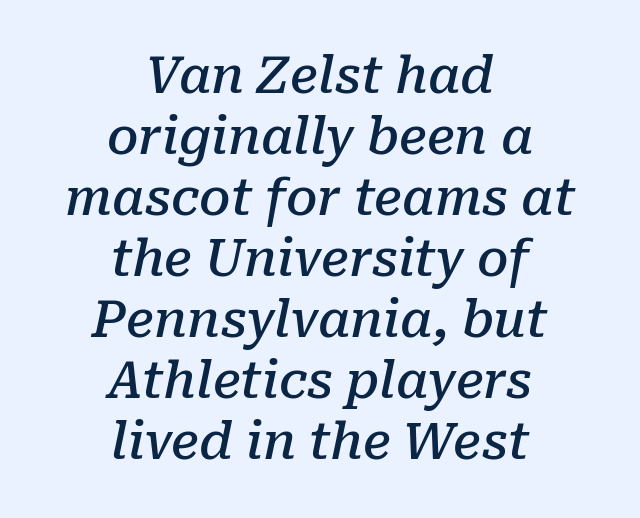
Q: Is the text bold? A: Semi-bold.
Q: Is the text italic (slanted)? A: Yes, it leans right by about 10 degrees.
Q: Is the typeface a serif or a sans-serif typeface? A: Serif.
Q: Is the text underlined? A: No.
Q: How is the paragraph aligned? A: Centered.
Q: Is the spacing between letters normal or unusually wide? A: Normal.
Q: Width (condensed, normal, or wide)? A: Normal.
Q: Stroke contrast? A: Low.
Q: x-height? A: Medium.
Q: Monospaced? A: No.
